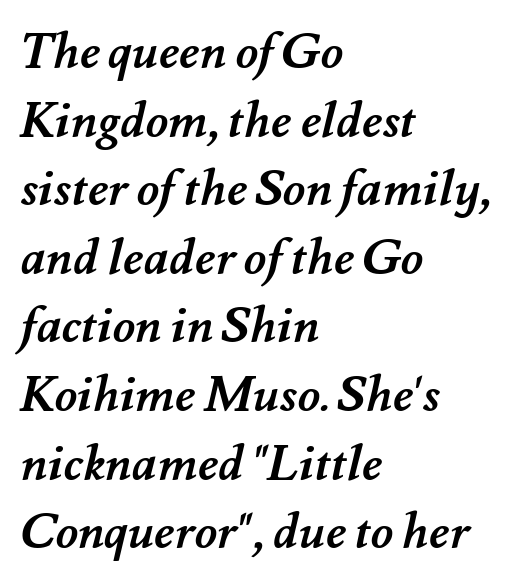
Descenders are the only things crossing below the line. Here the designer chose a conventional face with non-uniform glyph widths. Line starts are locked; line ends wander. The line-height multiplier appears to be the usual default. The sample has been set heavy, in full bold. The type is set solid horizontally, with unmodified tracking.
